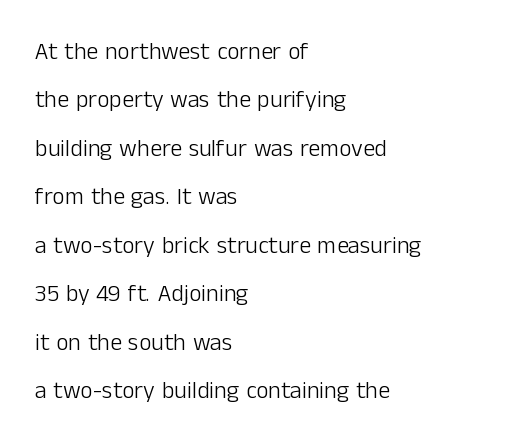
Q: Is the text bold? A: No.
Q: Is the text italic (slanted)? A: No, it is upright.
Q: Is the text underlined? A: No.
Q: How is the paragraph aligned? A: Left-aligned.
Q: Is the spacing between letters normal or unusually wide? A: Normal.
Q: Is the spacing between lines tight, normal or loose? A: Loose.
